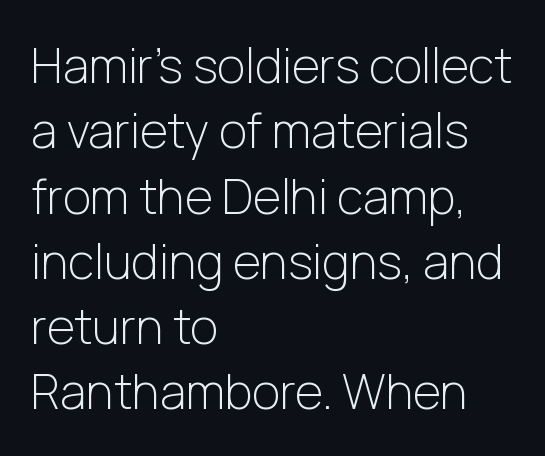
The image shows 48 px light sans-serif type, upright; set left-aligned, normal line spacing (1.36x), normal letter spacing, not underlined; low stroke contrast and a medium x-height.
